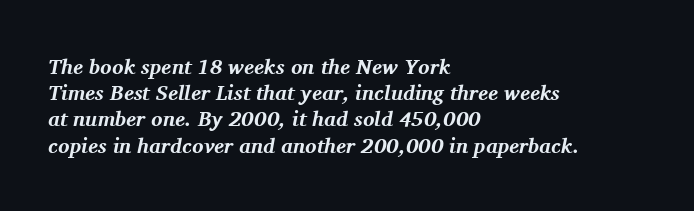
The whole block is typeset with a tilt. A normal amount of white space separates one row of letters from the next. Descender tails drop into unmarked territory. Students, note that the glyphs here touch the page at normal intervals.
